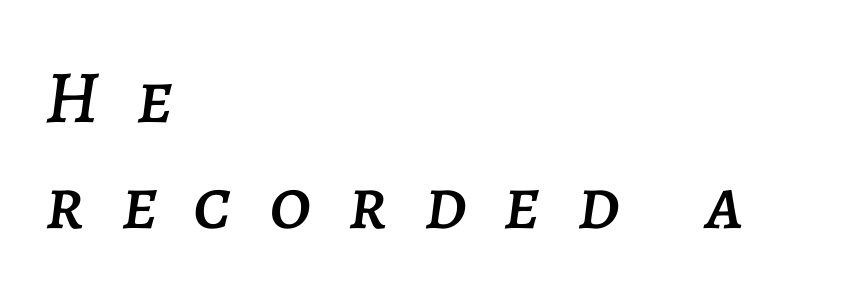
{"italic": "yes", "lean": "right", "slant_degrees": 7, "width": "normal", "stroke_contrast": "low", "x_height": "large", "monospaced": "no", "underline": "no", "align": "left", "line_spacing": "normal", "line_spacing_ratio": 1.41, "letter_spacing": "wide", "letter_spacing_em": 0.49, "glyph_px": 75}
